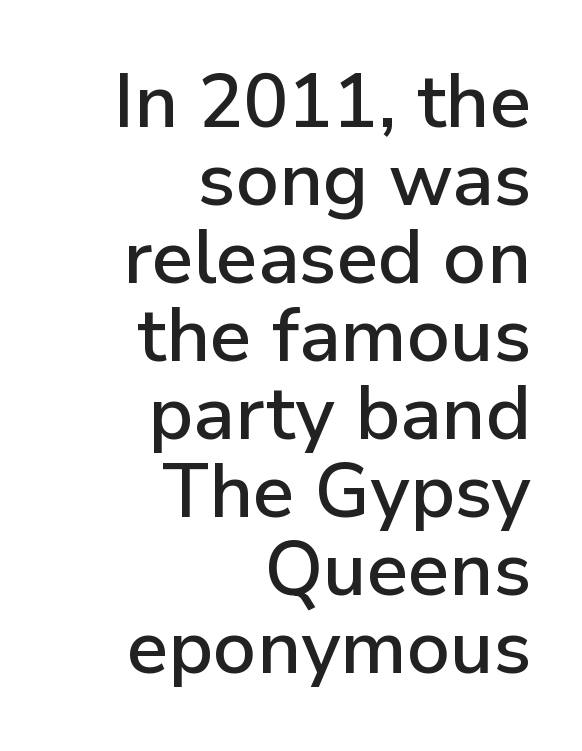
Q: Is the text italic (slanted)? A: No, it is upright.
Q: Is the typeface a serif or a sans-serif typeface? A: Sans-serif.
Q: Is the text underlined? A: No.
Q: How is the paragraph aligned? A: Right-aligned.
Q: Is the spacing between letters normal or unusually wide? A: Normal.
Q: Is the spacing between lines tight, normal or loose? A: Tight.
Q: Width (condensed, normal, or wide)? A: Normal.
Q: Stroke contrast? A: Low.
Q: x-height? A: Medium.
Q: Monospaced? A: No.
